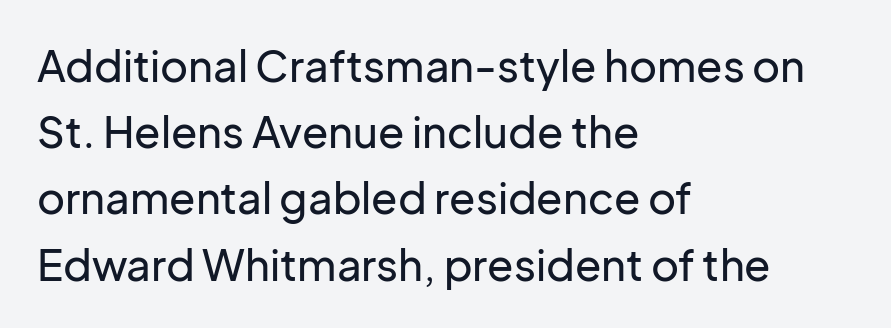
Decoration check: the copy has no underline. Looks like regular typesetting: each glyph gets only the width it needs. The typesetter chose a ragged-right arrangement here. This sample keeps an unexceptional amount of space between lines.
